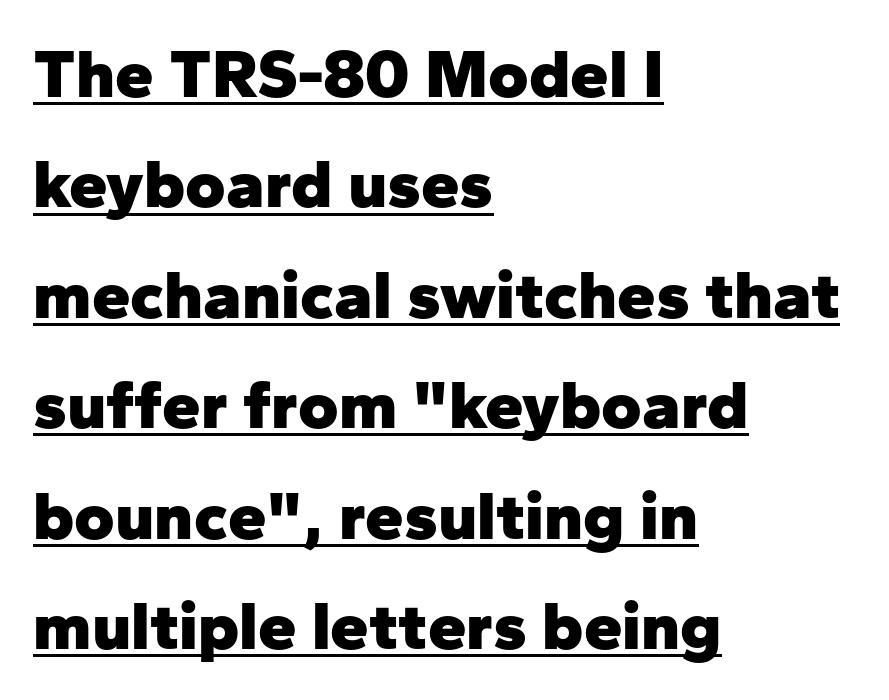
{"serif": "no", "italic": "no", "bold": "yes", "weight": "heavy", "width": "normal", "stroke_contrast": "low", "x_height": "medium", "monospaced": "no", "underline": "yes", "align": "left", "line_spacing": "normal", "line_spacing_ratio": 1.6, "letter_spacing": "normal", "letter_spacing_em": 0.0, "glyph_px": 69}
